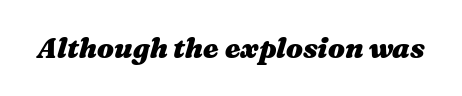
Plain, unruled lines of type. Observe the ordinary spacing: letters are neighbours, not strangers. Is the type slanted? Yes — the strokes lean at a clear angle. Think of a printed novel: that variable character pitch is what you see here.
